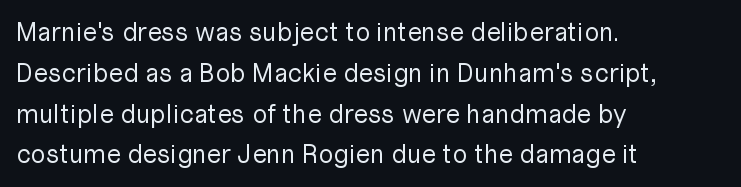
Q: Is the text bold? A: No.
Q: Is the text italic (slanted)? A: No, it is upright.
Q: Is the text underlined? A: No.
Q: How is the paragraph aligned? A: Left-aligned.
Q: Is the spacing between letters normal or unusually wide? A: Normal.
Q: Is the spacing between lines tight, normal or loose? A: Normal.
